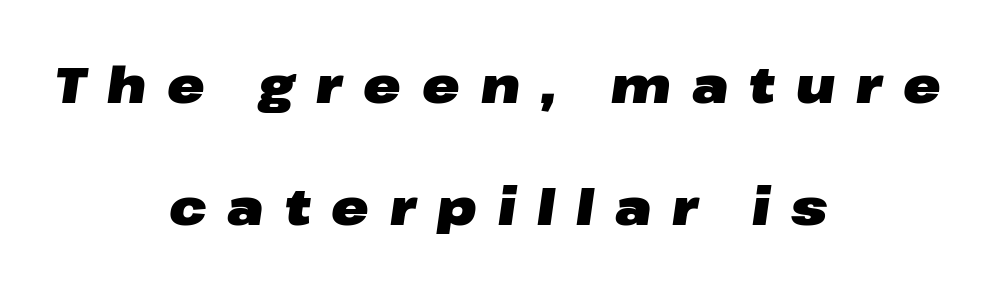
Q: Is the text bold? A: Yes.
Q: Is the text italic (slanted)? A: Yes, it leans right by about 8 degrees.
Q: Is the text underlined? A: No.
Q: How is the paragraph aligned? A: Centered.
Q: Is the spacing between letters normal or unusually wide? A: Unusually wide.
Q: Is the spacing between lines tight, normal or loose? A: Loose.
Q: Width (condensed, normal, or wide)? A: Wide.
Q: Stroke contrast? A: Low.
Q: x-height? A: Medium.
Q: Monospaced? A: No.
